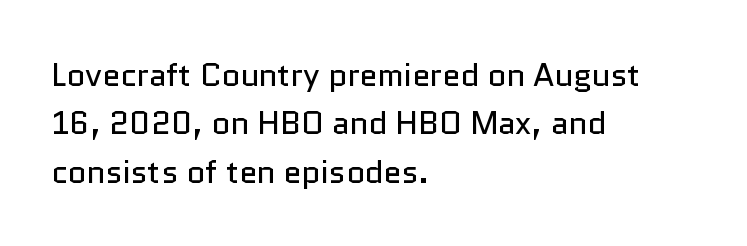
{"serif": "no", "italic": "no", "bold": "no", "weight": "regular", "width": "normal", "stroke_contrast": "low", "x_height": "medium", "monospaced": "no", "underline": "no", "align": "left", "line_spacing": "normal", "line_spacing_ratio": 1.51, "letter_spacing": "normal", "letter_spacing_em": 0.0, "glyph_px": 32}
